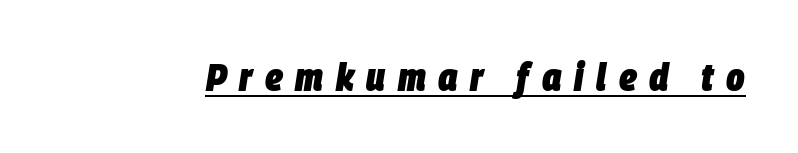
Varying glyph widths throughout — classic text-font behaviour. The face used here has the dense, thick strokes of a bold. The face used here has a pronounced slope to its letters. This sample uses expanded letter spacing, leaving extra air between glyphs. Looks like someone drew a line under every word here.
